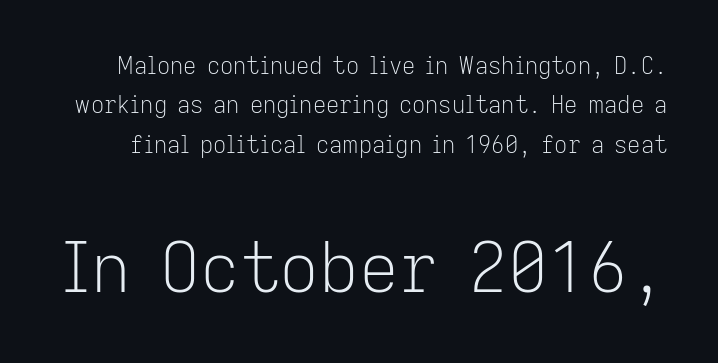
Q: Is the text bold? A: No.
Q: Is the text italic (slanted)? A: No, it is upright.
Q: Is the typeface a serif or a sans-serif typeface? A: Sans-serif.
Q: Is the text underlined? A: No.
Q: Is the spacing between letters normal or unusually wide? A: Normal.
Q: Which block of text is set in a larger size, the first (top) or the second (bottom)? A: The second (bottom) one.
Q: Width (condensed, normal, or wide)? A: Normal.
Q: Stroke contrast? A: Low.
Q: x-height? A: Medium.
Q: Monospaced? A: No.
